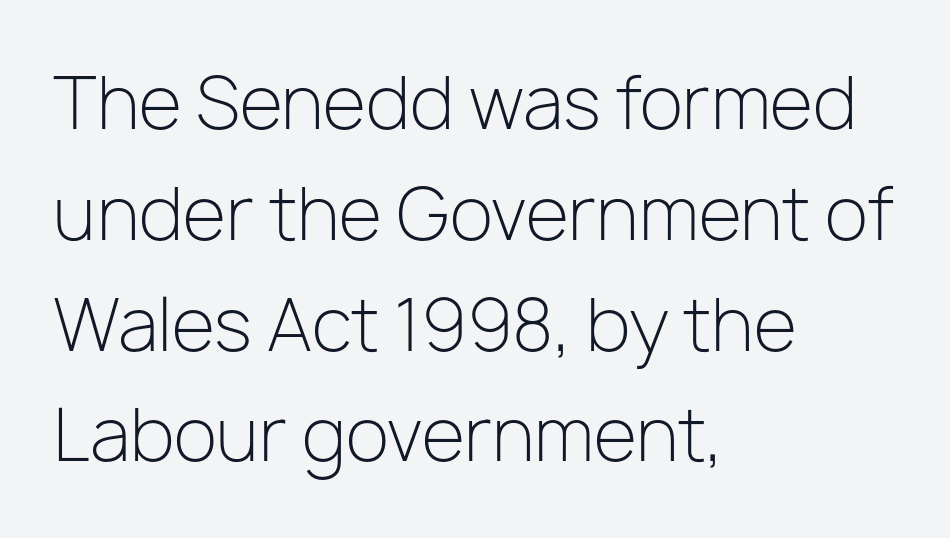
{"serif": "no", "italic": "no", "bold": "no", "weight": "light", "width": "normal", "stroke_contrast": "low", "x_height": "medium", "monospaced": "no", "underline": "no", "align": "left", "line_spacing": "normal", "line_spacing_ratio": 1.56, "letter_spacing": "normal", "letter_spacing_em": 0.0, "glyph_px": 71}
